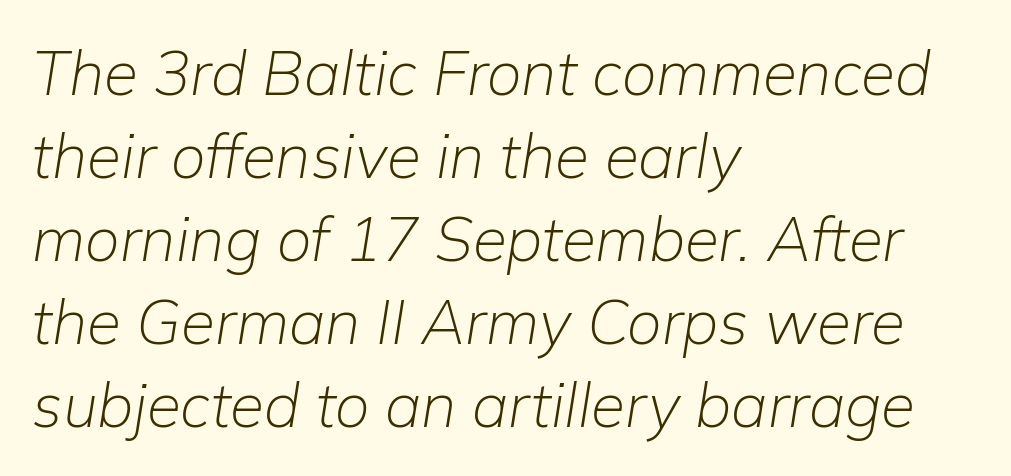
What's the leading like? Ordinary, nothing unusual. Default kerning and tracking; the words read as compact shapes. Letters rest on an invisible, unmarked baseline. No extra ink here — the face is not bold.
